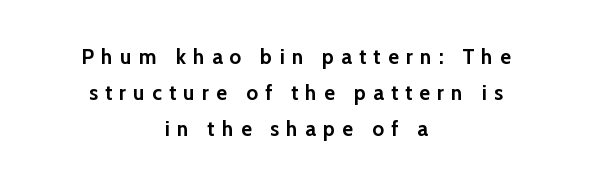
{"italic": "no", "bold": "yes", "underline": "no", "align": "center", "line_spacing_ratio": 1.72, "letter_spacing": "wide", "letter_spacing_em": 0.34, "glyph_px": 21}
